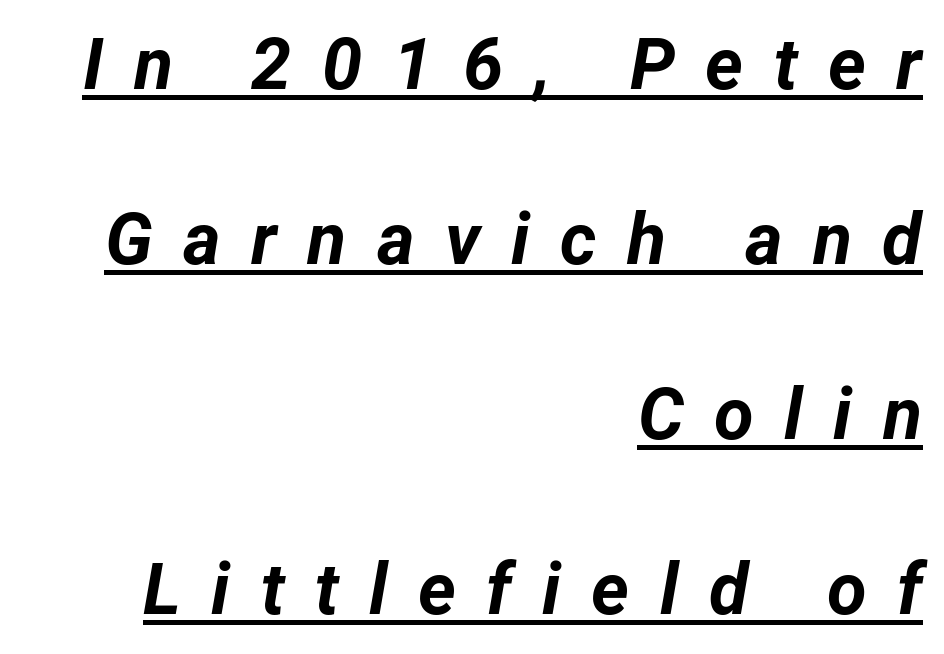
{"italic": "yes", "lean": "right", "slant_degrees": 12, "bold": "yes", "weight": "bold", "width": "normal", "stroke_contrast": "low", "x_height": "medium", "monospaced": "no", "underline": "yes", "align": "right", "line_spacing": "loose", "line_spacing_ratio": 2.43, "letter_spacing": "wide", "letter_spacing_em": 0.42, "glyph_px": 72}
